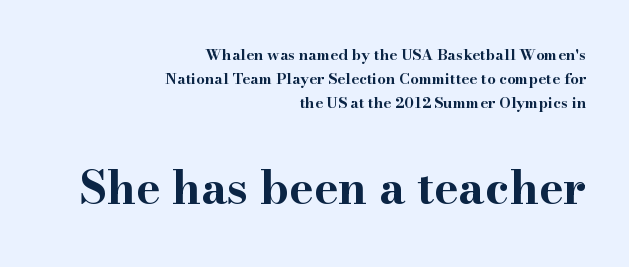
{"serif": "yes", "italic": "no", "bold": "yes", "weight": "bold", "width": "wide", "stroke_contrast": "high", "x_height": "small", "monospaced": "no", "underline": "no", "align": "right", "line_spacing": "normal", "line_spacing_ratio": 1.61, "letter_spacing": "normal", "letter_spacing_em": 0.0, "larger_block": "second", "size_ratio": 3.07, "glyph_px": 46}
